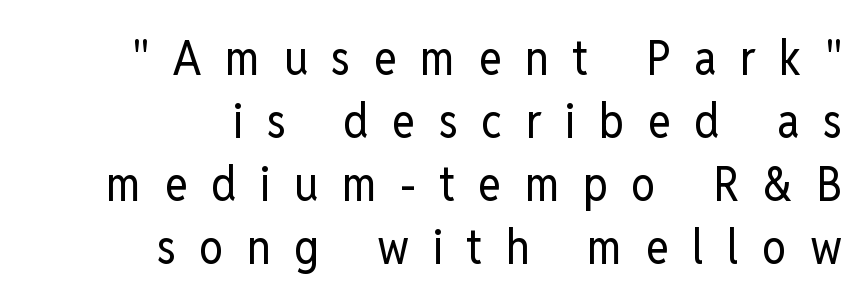
Spacing verdict: proportional, widths tailored to each character. The passage shown is typeset with a sans-serif family. Italic: no, the glyphs are upright roman. Nobody drew a line under any word here.
